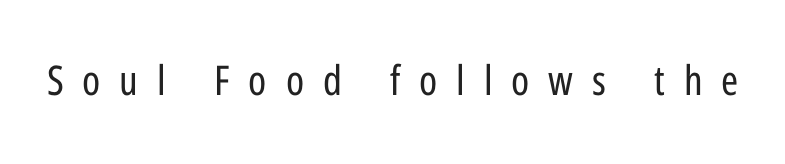
The image shows 41 px regular-weight, condensed sans-serif type, upright; set unusually wide letter spacing (+0.46 em), not underlined; low stroke contrast and a medium x-height.
